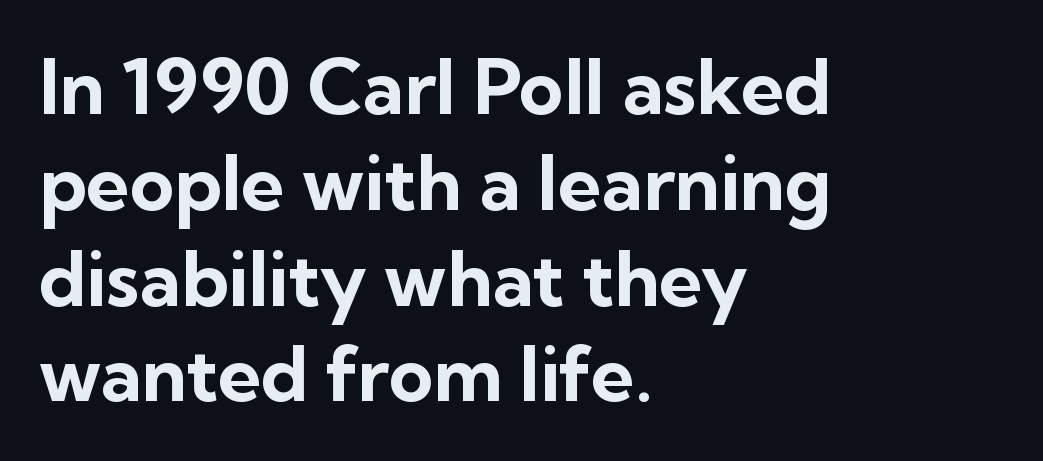
{"serif": "no", "italic": "no", "bold": "yes", "weight": "bold", "width": "normal", "stroke_contrast": "low", "x_height": "medium", "monospaced": "no", "underline": "no", "align": "left", "line_spacing": "normal", "line_spacing_ratio": 1.26, "letter_spacing": "normal", "letter_spacing_em": 0.0, "glyph_px": 76}
